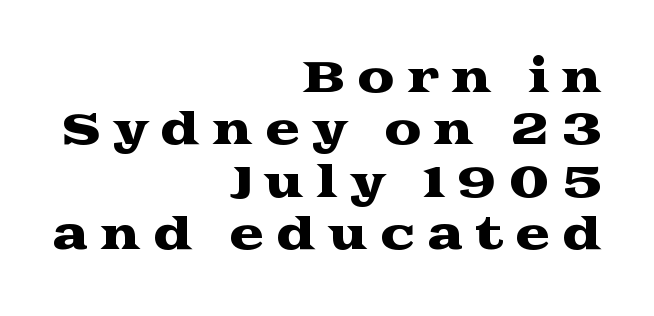
{"serif": "yes", "italic": "no", "width": "wide", "stroke_contrast": "medium", "x_height": "medium", "monospaced": "no", "underline": "no", "align": "right", "line_spacing": "normal", "line_spacing_ratio": 1.25, "letter_spacing": "wide", "letter_spacing_em": 0.28, "glyph_px": 42}
